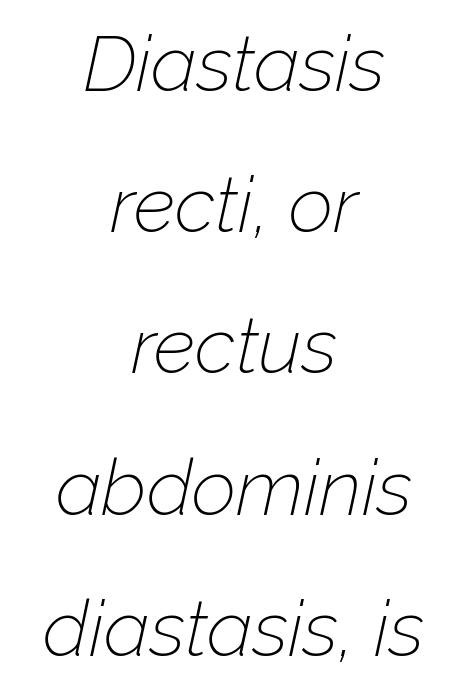
The image shows 78 px thin type, italic (leaning right); set centered, line spacing 1.81x, normal letter spacing, not underlined; low stroke contrast and a medium x-height.
